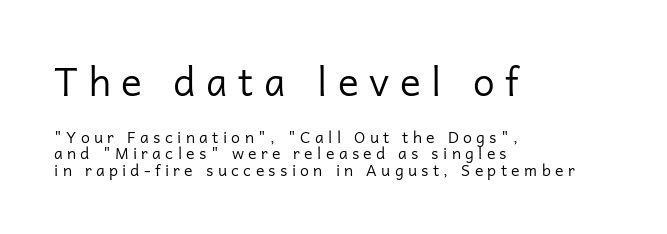
{"serif": "no", "italic": "no", "bold": "no", "weight": "regular", "width": "normal", "stroke_contrast": "low", "x_height": "medium", "monospaced": "no", "underline": "no", "align": "left", "line_spacing": "tight", "line_spacing_ratio": 1.02, "letter_spacing": "wide", "letter_spacing_em": 0.27, "larger_block": "first", "size_ratio": 2.44, "glyph_px": 39}
